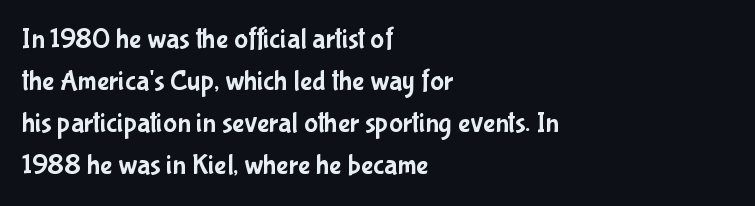
Q: Is the text italic (slanted)? A: No, it is upright.
Q: Is the typeface a serif or a sans-serif typeface? A: Sans-serif.
Q: Is the text underlined? A: No.
Q: How is the paragraph aligned? A: Left-aligned.
Q: Is the spacing between letters normal or unusually wide? A: Normal.
Q: Is the spacing between lines tight, normal or loose? A: Normal.
Q: Width (condensed, normal, or wide)? A: Condensed.
Q: Stroke contrast? A: Low.
Q: x-height? A: Medium.
Q: Monospaced? A: No.
